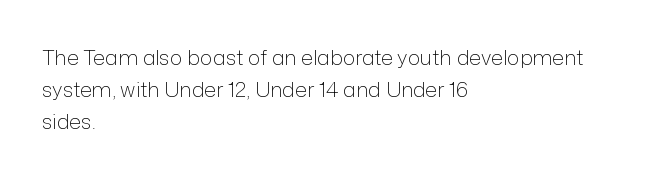
Vertical strokes here are truly vertical. The paragraph has a hard left edge and a soft right edge. The rendering uses a moderate line-height, typical for paragraphs. The cut favours lightness, reaching ordinary text weight at its darkest.
